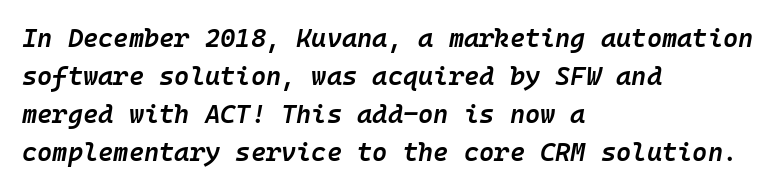
{"italic": "yes", "lean": "right", "slant_degrees": 10, "bold": "semi", "underline": "no", "align": "left", "line_spacing": "normal", "line_spacing_ratio": 1.46, "letter_spacing": "normal", "letter_spacing_em": 0.0, "glyph_px": 26}
